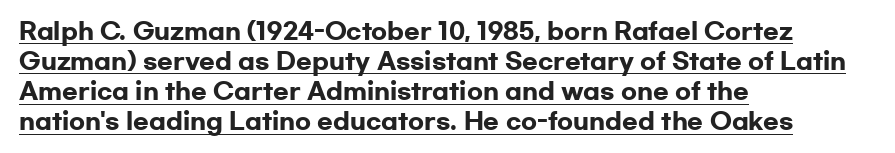
The face used here appears with an underline applied. Is the letter spacing exaggerated? No — it looks like the ordinary default. On the weight axis this lands at bold, roughly 700. One glance says typical: line gaps are just what's usual.
